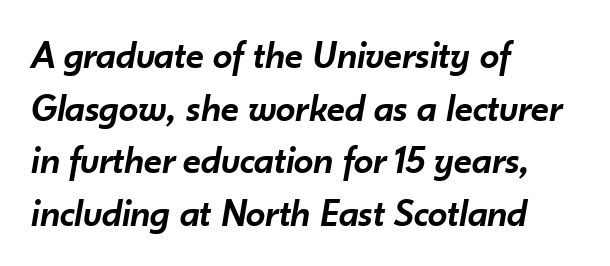
Q: Is the text bold? A: Semi-bold.
Q: Is the text italic (slanted)? A: Yes, it leans right by about 10 degrees.
Q: Is the text underlined? A: No.
Q: How is the paragraph aligned? A: Left-aligned.
Q: Is the spacing between letters normal or unusually wide? A: Normal.
Q: Is the spacing between lines tight, normal or loose? A: Normal.
Q: Width (condensed, normal, or wide)? A: Normal.
Q: Stroke contrast? A: Low.
Q: x-height? A: Small.
Q: Monospaced? A: No.
